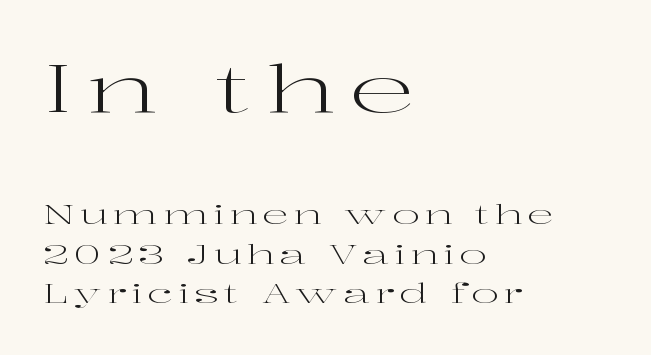
The image shows 66 px regular-weight, wide serif type, upright; set left-aligned, normal line spacing (1.52x), not underlined; the first (top) block is 2.54x larger; high stroke contrast and a medium x-height.
